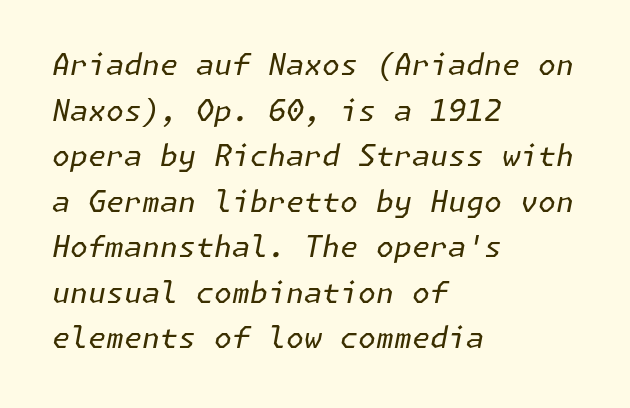
The image shows 29 px regular-weight type, italic (leaning right); set left-aligned, normal line spacing (1.57x), normal letter spacing, not underlined; low stroke contrast and a medium x-height.
